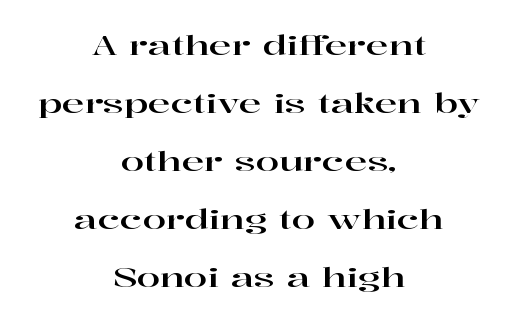
Q: Is the text italic (slanted)? A: No, it is upright.
Q: Is the text underlined? A: No.
Q: How is the paragraph aligned? A: Centered.
Q: Is the spacing between letters normal or unusually wide? A: Normal.
Q: Is the spacing between lines tight, normal or loose? A: Loose.
